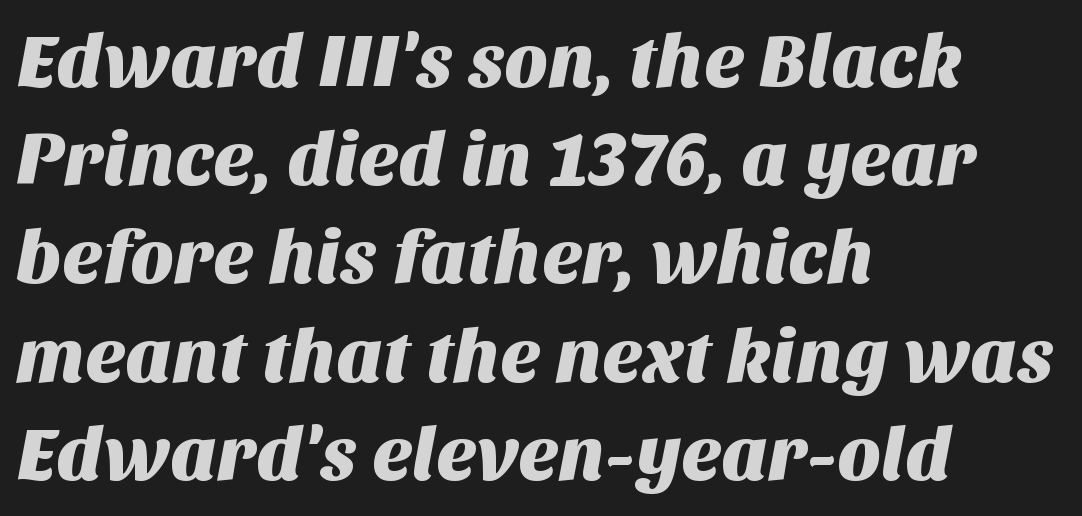
Q: Is the typeface a serif or a sans-serif typeface? A: Sans-serif.
Q: Is the text underlined? A: No.
Q: How is the paragraph aligned? A: Left-aligned.
Q: Is the spacing between letters normal or unusually wide? A: Normal.
Q: Is the spacing between lines tight, normal or loose? A: Normal.
Q: Width (condensed, normal, or wide)? A: Normal.
Q: Stroke contrast? A: Medium.
Q: x-height? A: Large.
Q: Monospaced? A: No.
